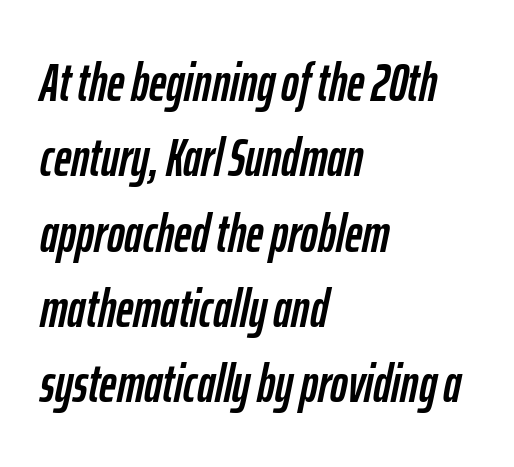
The image shows 53 px condensed type, italic (leaning right); set left-aligned, normal line spacing (1.42x), normal letter spacing, not underlined; low stroke contrast and a medium x-height.
